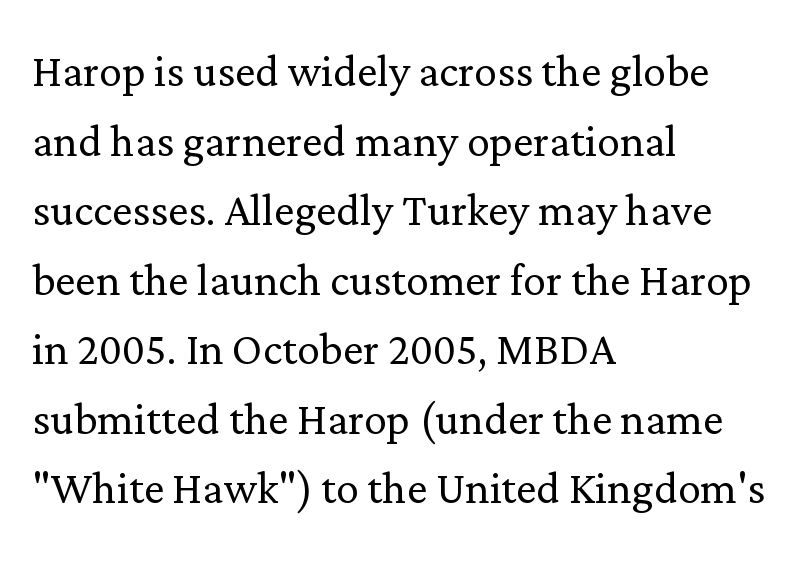
Q: Is the text bold? A: No.
Q: Is the text italic (slanted)? A: No, it is upright.
Q: Is the typeface a serif or a sans-serif typeface? A: Serif.
Q: Is the text underlined? A: No.
Q: How is the paragraph aligned? A: Left-aligned.
Q: Is the spacing between letters normal or unusually wide? A: Normal.
Q: Width (condensed, normal, or wide)? A: Normal.
Q: Stroke contrast? A: Low.
Q: x-height? A: Medium.
Q: Monospaced? A: No.
